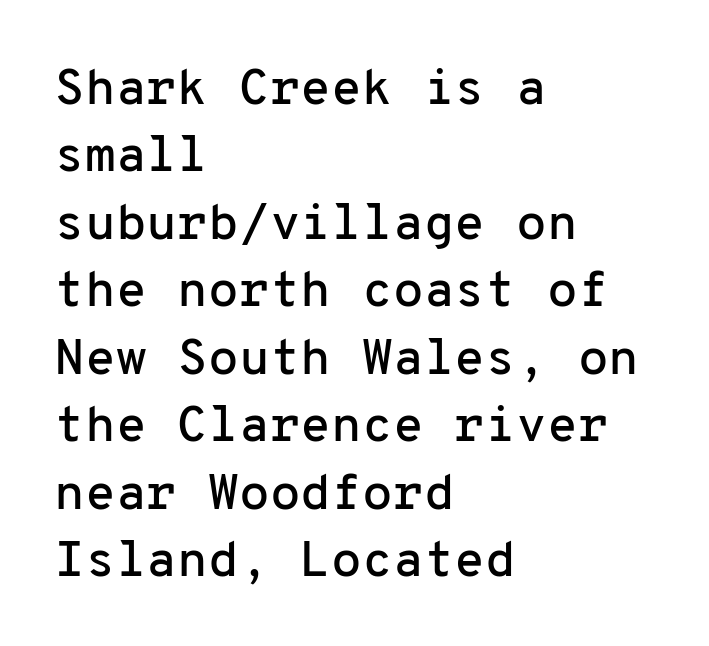
The image shows 50 px sans-serif type, upright, monospaced; set left-aligned, normal line spacing (1.35x), normal letter spacing, not underlined; low stroke contrast and a medium x-height.
